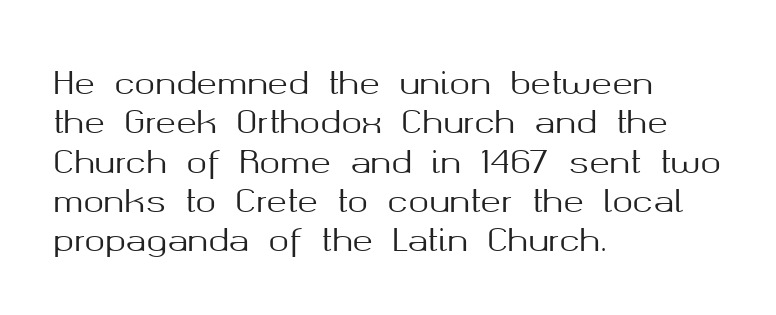
{"serif": "no", "italic": "no", "width": "normal", "stroke_contrast": "medium", "x_height": "medium", "monospaced": "no", "underline": "no", "align": "left", "line_spacing": "normal", "line_spacing_ratio": 1.27, "letter_spacing": "normal", "letter_spacing_em": 0.0, "glyph_px": 31}
